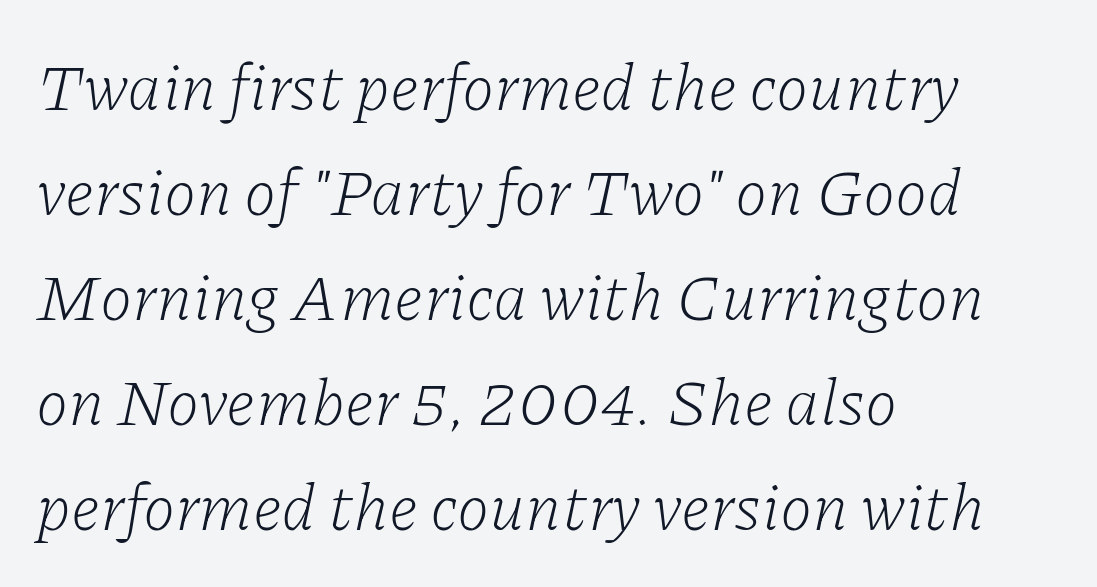
Plain, unruled lines of type. No chunkiness to these letters — they're not bold. Casual observation: everything's shoved over to the left. Normally led — the rows are evenly, conventionally spaced. What stands out about the letter spacing? Nothing — it is the standard amount.
